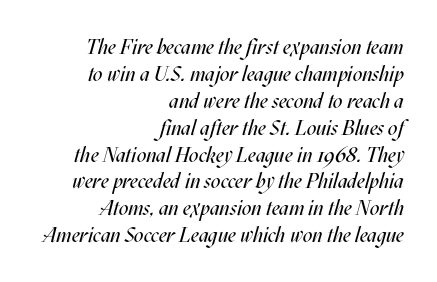
{"italic": "yes", "lean": "right", "slant_degrees": 17, "bold": "no", "underline": "no", "align": "right", "line_spacing": "normal", "line_spacing_ratio": 1.28, "letter_spacing": "normal", "letter_spacing_em": 0.0, "glyph_px": 21}
